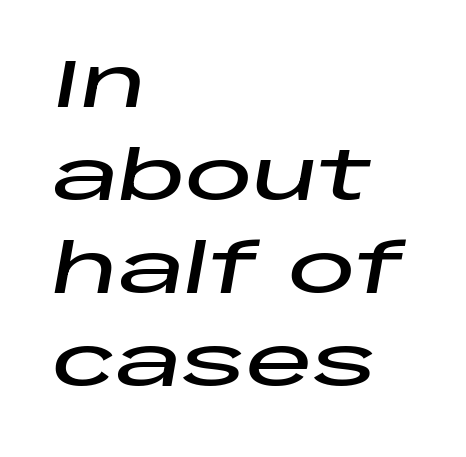
{"italic": "yes", "lean": "right", "slant_degrees": 10, "width": "wide", "stroke_contrast": "low", "x_height": "large", "monospaced": "no", "underline": "no", "align": "left", "line_spacing": "normal", "line_spacing_ratio": 1.39, "letter_spacing": "normal", "letter_spacing_em": 0.0, "glyph_px": 67}
